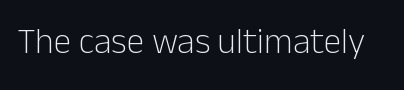
The image shows 36 px light sans-serif type, upright; set normal letter spacing, not underlined; low stroke contrast and a medium x-height.
